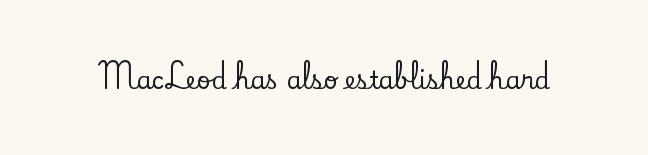
The image shows 24 px text type, upright; set normal letter spacing, not underlined.
